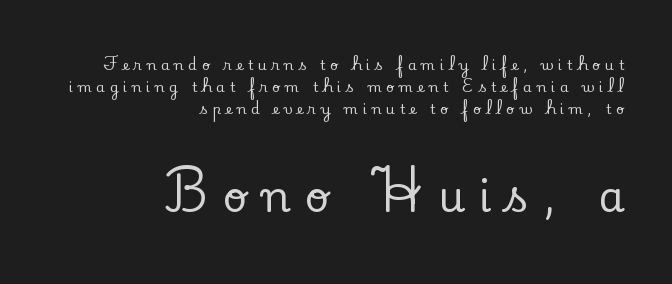
The image shows 42 px serif type, upright; set right-aligned, normal line spacing (1.56x), unusually wide letter spacing (+0.34 em), not underlined; the second (bottom) block is 3.0x larger; low stroke contrast and a small x-height.
